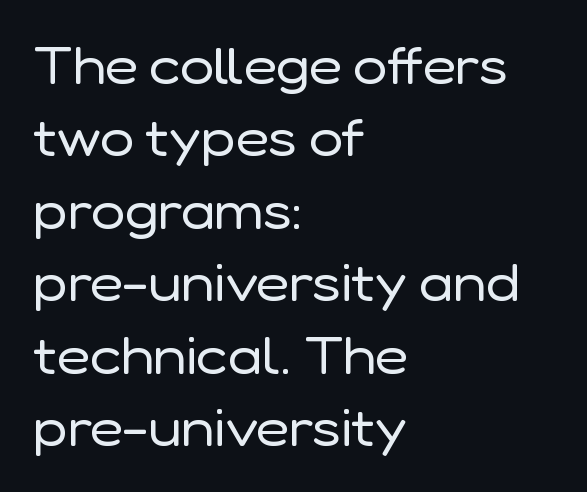
Q: Is the text bold? A: No.
Q: Is the text italic (slanted)? A: No, it is upright.
Q: Is the typeface a serif or a sans-serif typeface? A: Sans-serif.
Q: Is the text underlined? A: No.
Q: How is the paragraph aligned? A: Left-aligned.
Q: Is the spacing between letters normal or unusually wide? A: Normal.
Q: Is the spacing between lines tight, normal or loose? A: Normal.
Q: Width (condensed, normal, or wide)? A: Normal.
Q: Stroke contrast? A: Low.
Q: x-height? A: Medium.
Q: Monospaced? A: No.
